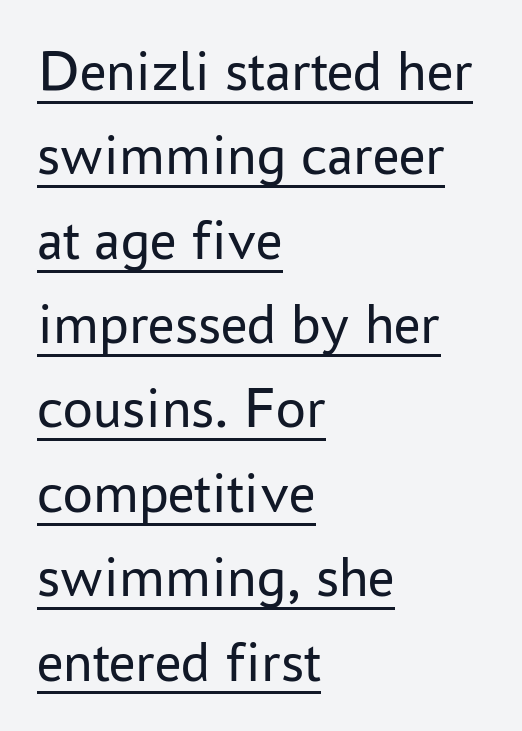
On a weight scale, this lands at 450 or below. Nothing unusual about the tracking: characters are spaced as the font intends. The face used here appears with an underline applied. Teacher's note: observe the even left margin — that is flush-left alignment.
